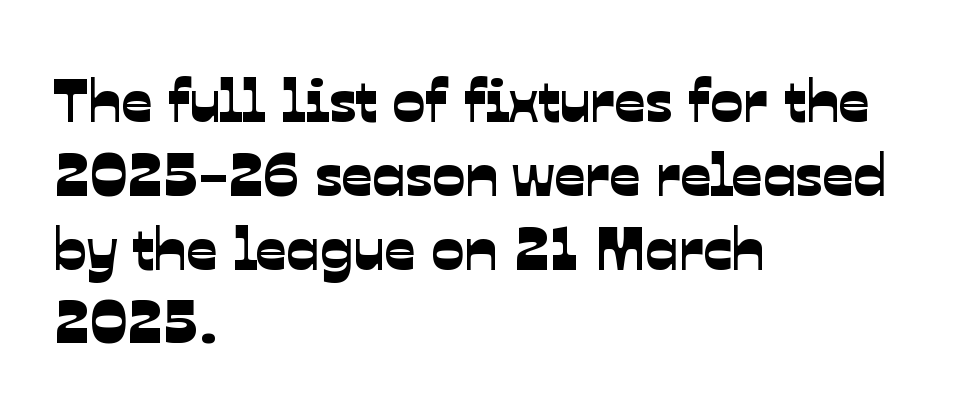
{"serif": "no", "width": "normal", "stroke_contrast": "low", "x_height": "medium", "monospaced": "no", "underline": "no", "align": "left", "line_spacing_ratio": 1.21, "letter_spacing": "normal", "letter_spacing_em": 0.0, "glyph_px": 61}
